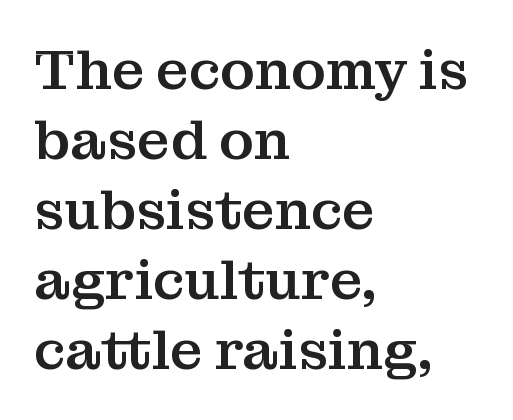
The image shows 56 px serif type, upright; set left-aligned, normal line spacing (1.25x), normal letter spacing, not underlined; medium stroke contrast and a medium x-height.
